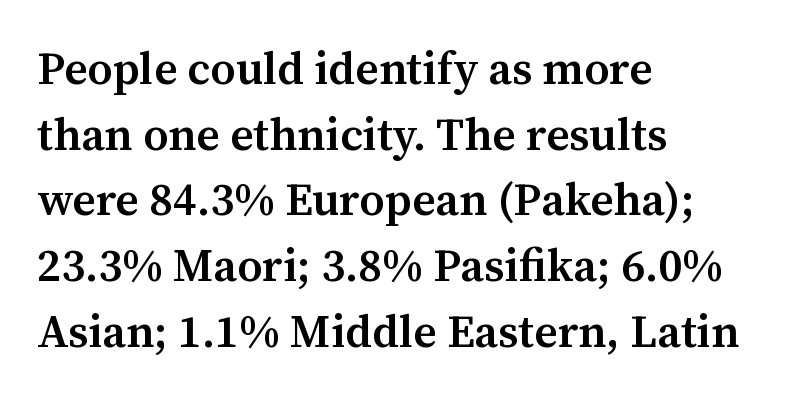
The image shows 45 px semibold serif type, upright; set left-aligned, normal line spacing (1.46x), normal letter spacing, not underlined; medium stroke contrast and a medium x-height.
